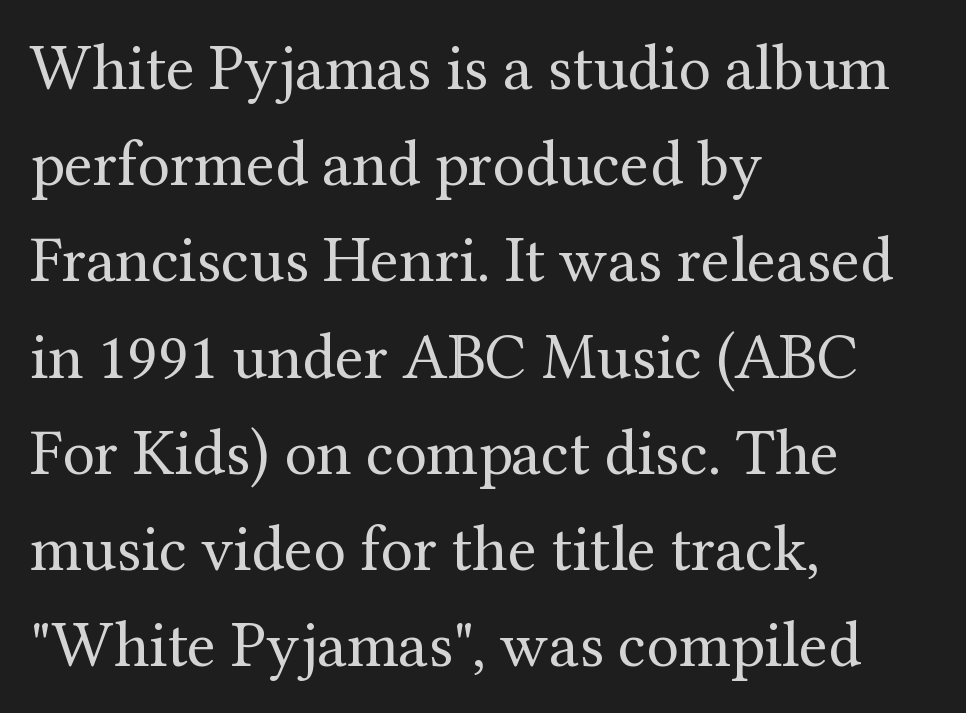
Unlike a clean sans, this face finishes its strokes with serifs. The passage is arranged the way most books set body copy — flush left. This rendering leaves character spacing at its baseline value. Rule under the text: the space is simply empty. You can tell it's not italic because the verticals are truly vertical. Think of a printed novel: that variable character pitch is what you see here.
